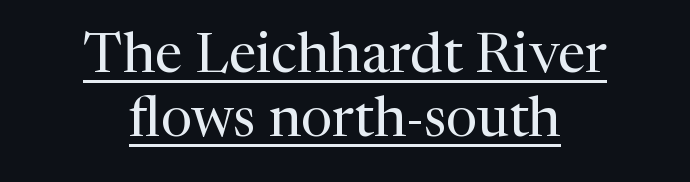
{"serif": "yes", "italic": "no", "bold": "no", "weight": "regular", "width": "normal", "stroke_contrast": "medium", "x_height": "medium", "monospaced": "no", "underline": "yes", "align": "center", "line_spacing": "tight", "line_spacing_ratio": 1.15, "letter_spacing": "normal", "letter_spacing_em": 0.0, "glyph_px": 56}
